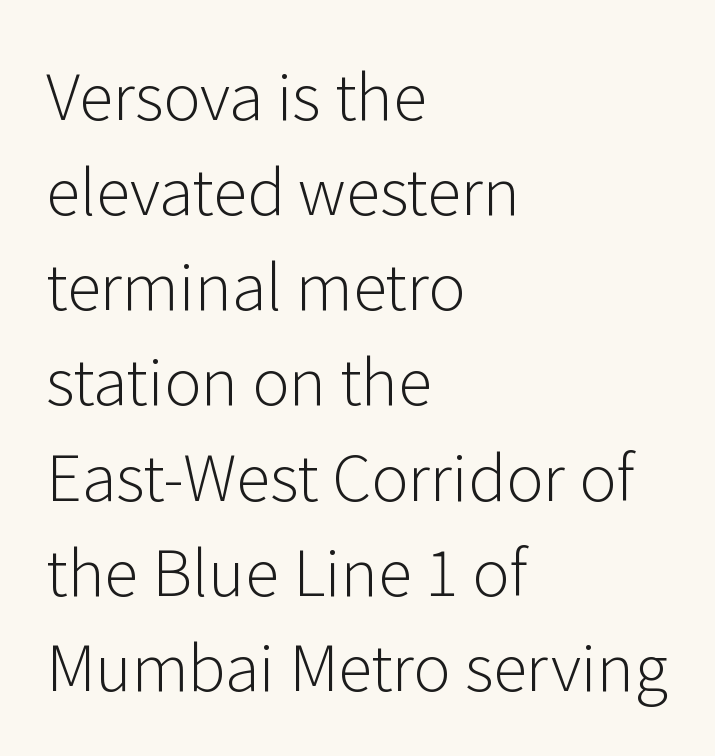
Look at the bottom of the vertical strokes: they stop flat, with no serifs. No heavy texture on the line: the type isn't bold. Italic? Not at all — the glyphs are vertical. Caption: standard tracking, unaltered. A classic flush-left, rag-right setting is used for this passage. Is this a fixed-width face? No — the glyphs have proportional, varying widths.
